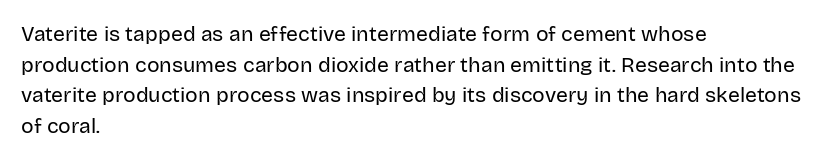
The strip under each line holds only bare page. The lines in this sample share a left origin and differ only in where they stop. The block of text has a typical density, with ordinary space between rows. A typesetter would call this zero additional tracking. Each stroke keeps to a modest, everyday thickness or less. Style check: upright.
